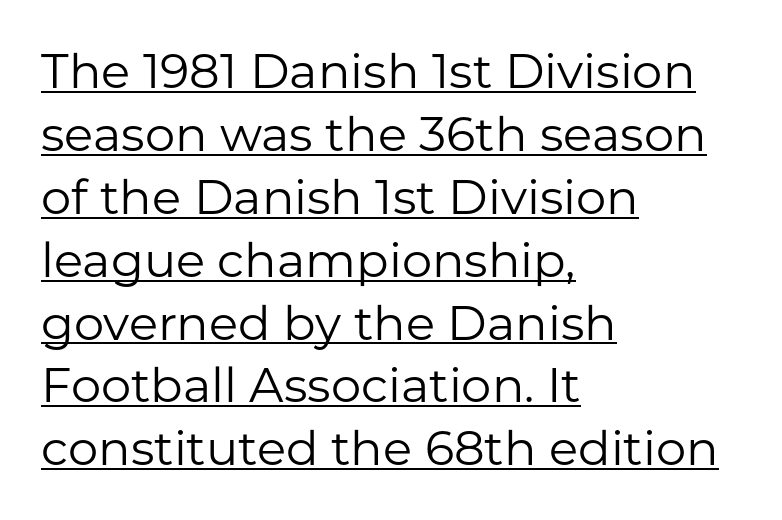
Stem width sits at or under what a default text font uses. The rendering shows plain stroke endings on the letterforms — a sans-serif design. These lines are rendered in a variable-pitch font. Reading down the column, the eye jumps a familiar distance to each next line. No extra tracking has been applied to these lines.
